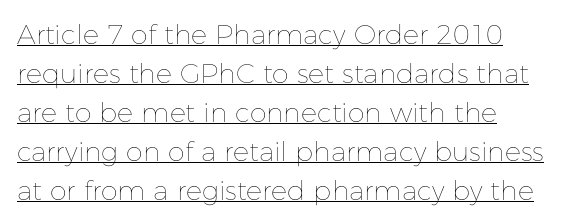
Q: Is the text bold? A: No.
Q: Is the text italic (slanted)? A: No, it is upright.
Q: Is the text underlined? A: Yes.
Q: How is the paragraph aligned? A: Left-aligned.
Q: Is the spacing between letters normal or unusually wide? A: Normal.
Q: Is the spacing between lines tight, normal or loose? A: Normal.
